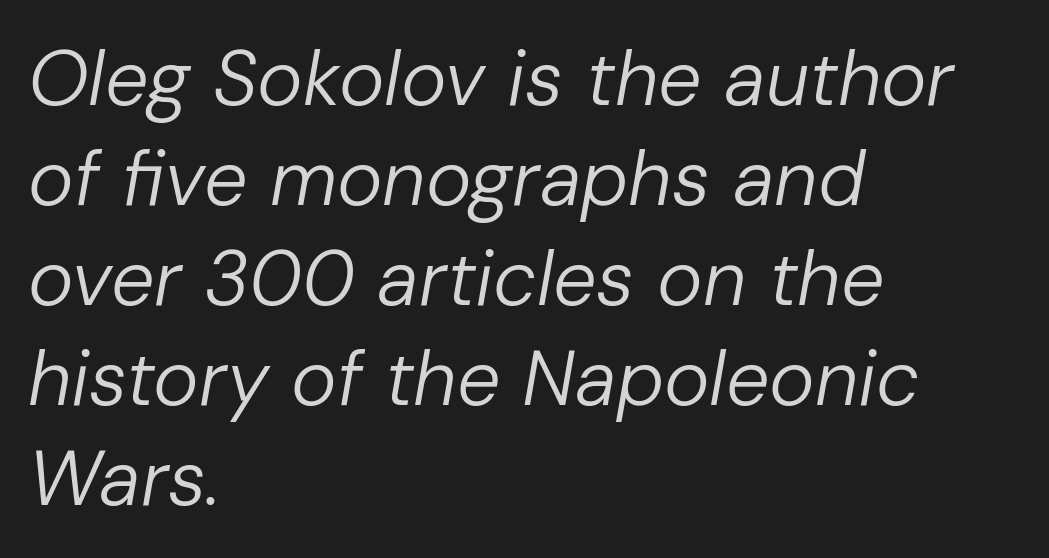
The image shows 77 px regular-weight type, italic (leaning right); set left-aligned, normal line spacing (1.3x), normal letter spacing, not underlined; low stroke contrast and a medium x-height.
